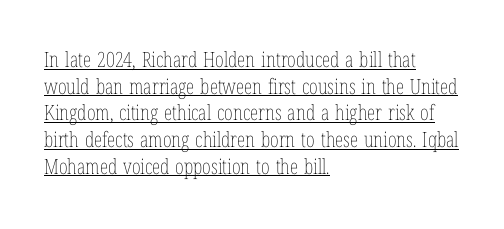
{"italic": "no", "bold": "no", "underline": "yes", "align": "left", "line_spacing": "normal", "line_spacing_ratio": 1.27, "letter_spacing": "normal", "letter_spacing_em": 0.0, "glyph_px": 21}
